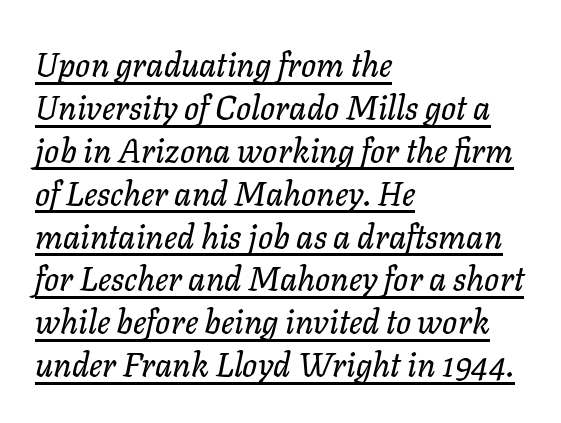
Line spacing here is normal. Somebody hit Ctrl+U on this one — the words are underlined. The whole block is typeset with a tilt. Glyph-to-glyph distance matches everyday printed text.
